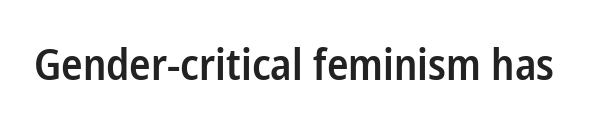
The image shows 43 px semibold, condensed sans-serif type, upright; set normal letter spacing, not underlined; low stroke contrast and a medium x-height.
